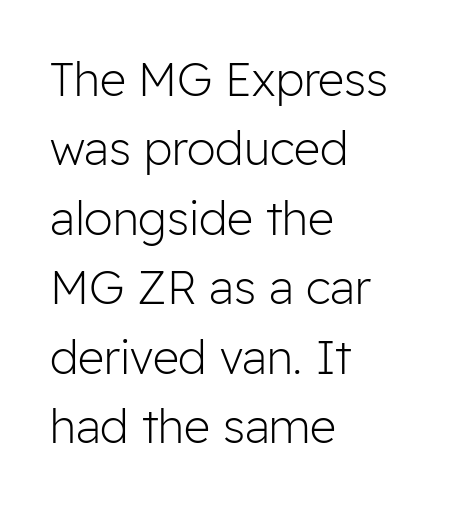
{"serif": "no", "italic": "no", "bold": "no", "weight": "light", "width": "normal", "stroke_contrast": "low", "x_height": "medium", "monospaced": "no", "underline": "no", "align": "left", "line_spacing": "normal", "line_spacing_ratio": 1.51, "letter_spacing": "normal", "letter_spacing_em": 0.0, "glyph_px": 46}
